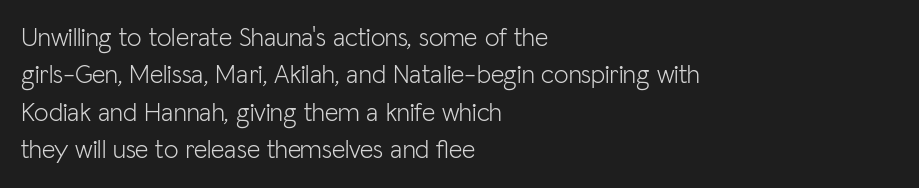
Q: Is the text bold? A: No.
Q: Is the text italic (slanted)? A: No, it is upright.
Q: Is the text underlined? A: No.
Q: How is the paragraph aligned? A: Left-aligned.
Q: Is the spacing between letters normal or unusually wide? A: Normal.
Q: Is the spacing between lines tight, normal or loose? A: Normal.
